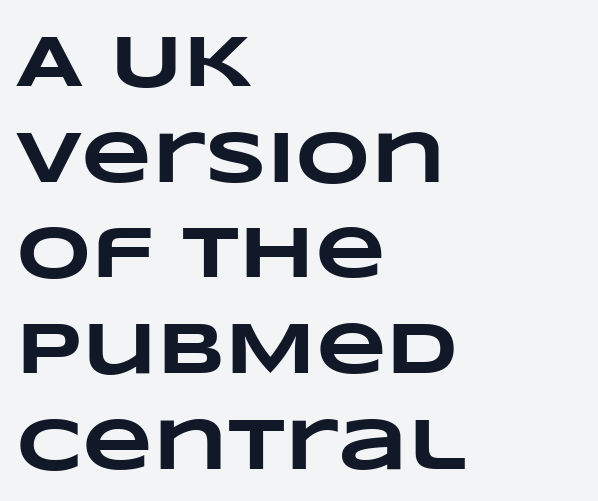
Caption: standard tracking, unaltered. Normally led — the rows are evenly, conventionally spaced. You could not count columns in this text — the font is proportionally spaced. Heavy-handed strokes throughout: this text is bold. Each row of text sits above clean, open space. In CSS terms this would be text-align: left.
